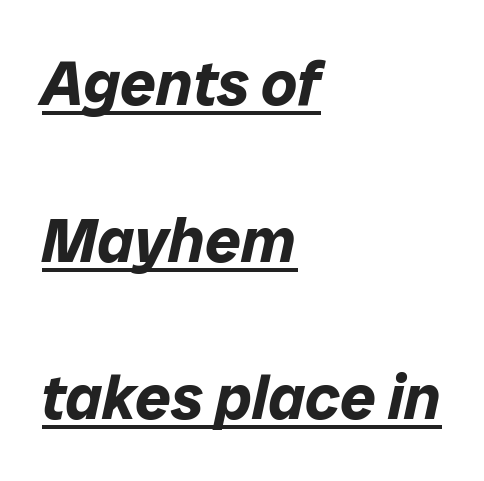
Each new line begins a long way beneath the previous one. Caption: bold face, heavy strokes. Short note: letters normally spaced. Beneath each row of characters lies a ruled line. Note the varied advance widths — an 'i' is clearly narrower than an 'm'.
